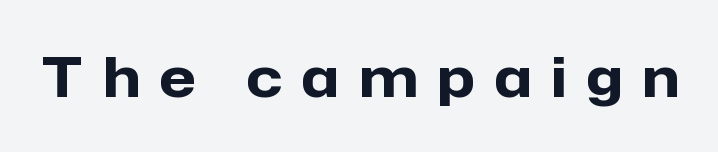
The image shows 54 px heavy sans-serif type, upright; set unusually wide letter spacing (+0.37 em), not underlined; low stroke contrast and a medium x-height.
